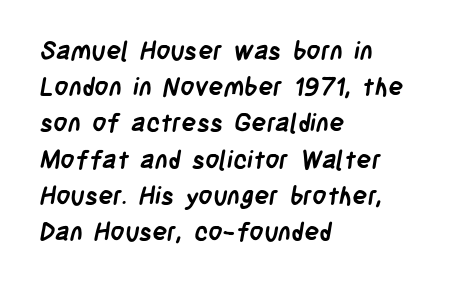
Q: Is the text bold? A: Yes.
Q: Is the text underlined? A: No.
Q: How is the paragraph aligned? A: Left-aligned.
Q: Is the spacing between letters normal or unusually wide? A: Normal.
Q: Is the spacing between lines tight, normal or loose? A: Normal.
